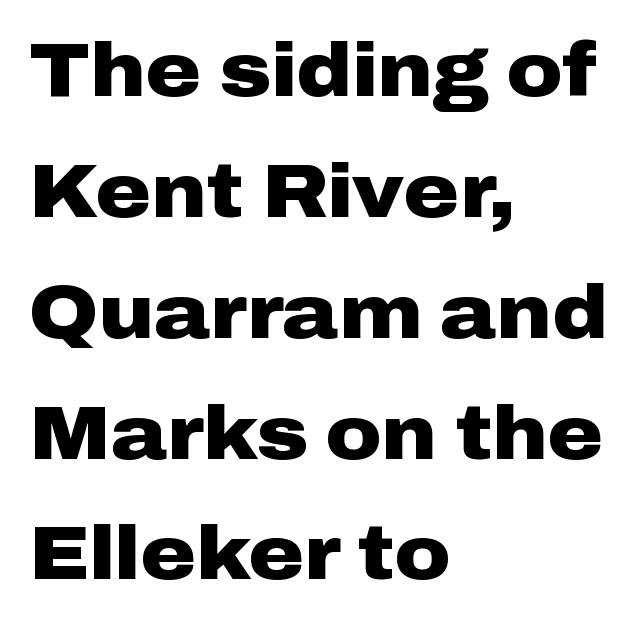
The image shows 76 px heavy, wide sans-serif type, upright; set left-aligned, normal line spacing (1.59x), normal letter spacing, not underlined; low stroke contrast and a medium x-height.
